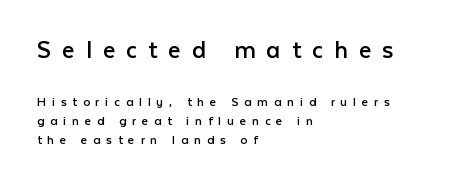
The image shows 27 px text type, upright; set left-aligned, normal line spacing (1.35x), unusually wide letter spacing (+0.41 em), not underlined; the first (top) block is 1.93x larger.
